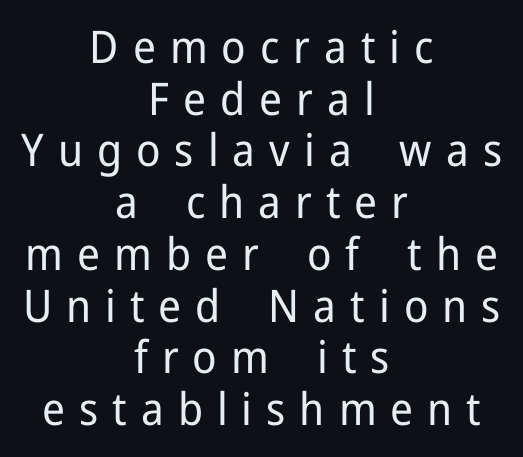
Short note: letters widely spaced. The font family rendered here belongs to the sans-serif group. Short and long lines alike share a common midpoint. A typesetter would mark this as roman, not italic. Nobody drew a line under any word here. Do the characters align in a grid? No, the font is proportional.
